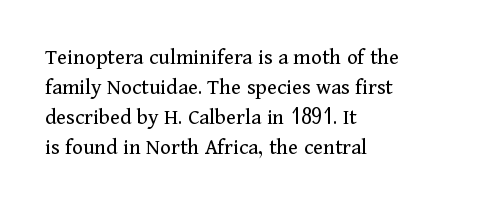
Teacher's note: observe the even left margin — that is flush-left alignment. Does extra space separate the letters? No, they use regular spacing. In terms of posture, this sample is upright. The glyphs are unaccompanied by any horizontal stroke below them. The lines sit at an ordinary, default distance from one another.
